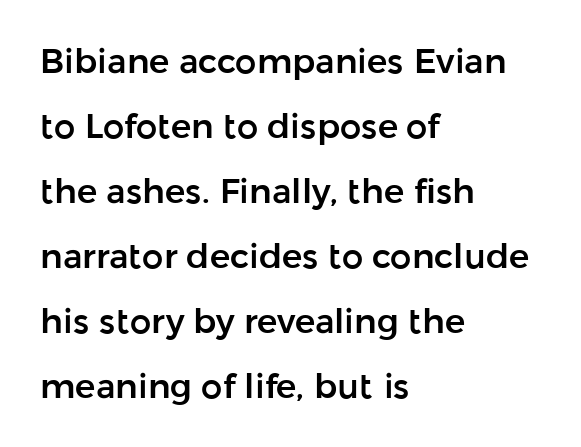
Observe the ordinary spacing: letters are neighbours, not strangers. Lines of text with bare space underneath. The glyphs in this specimen are sans serif. These lines are set flush left with a ragged right edge.
